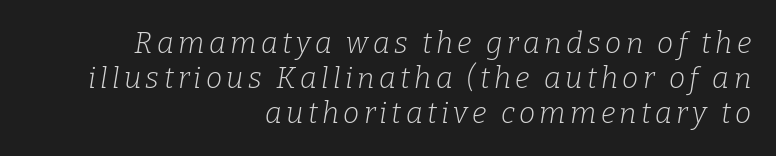
{"serif": "yes", "italic": "yes", "lean": "right", "slant_degrees": 9, "bold": "no", "weight": "light", "width": "normal", "stroke_contrast": "low", "x_height": "medium", "monospaced": "no", "underline": "no", "align": "right", "line_spacing_ratio": 1.2, "glyph_px": 29}
